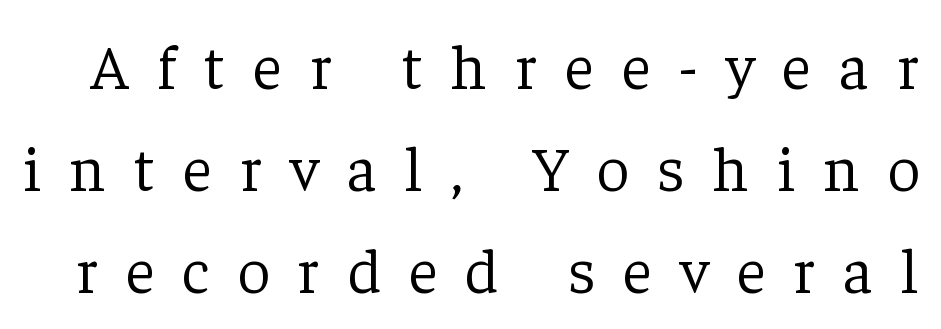
{"serif": "yes", "italic": "no", "bold": "no", "weight": "light", "width": "normal", "stroke_contrast": "low", "x_height": "medium", "monospaced": "no", "underline": "no", "line_spacing": "normal", "line_spacing_ratio": 1.59, "letter_spacing": "wide", "letter_spacing_em": 0.44, "glyph_px": 64}
